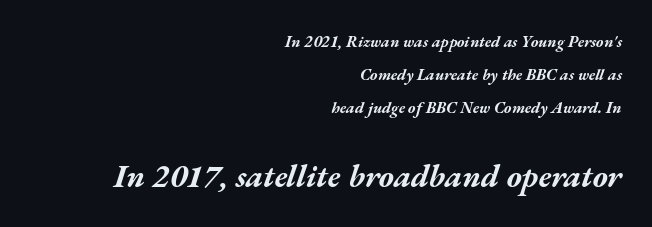
The image shows 32 px bold, wide type, italic (leaning right); set right-aligned, loose line spacing (2.05x), normal letter spacing, not underlined; the second (bottom) block is 2.0x larger; medium stroke contrast and a medium x-height.
